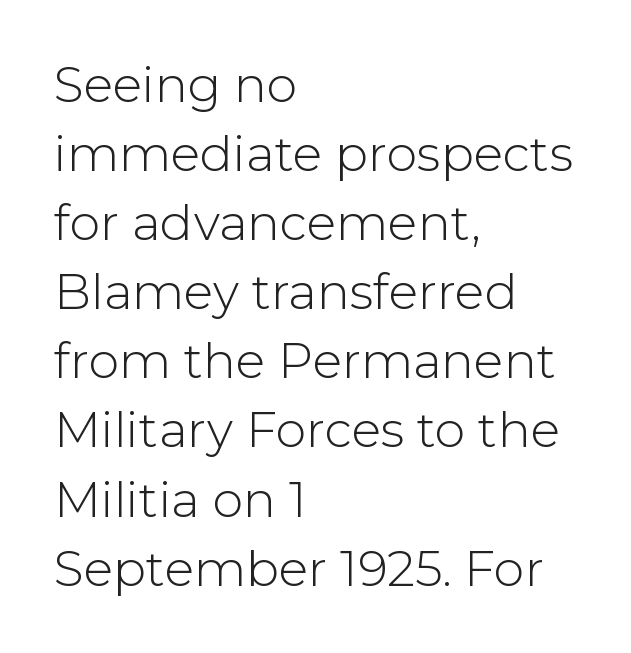
The image shows 49 px light sans-serif type, upright; set left-aligned, normal line spacing (1.41x), normal letter spacing, not underlined; low stroke contrast and a medium x-height.
